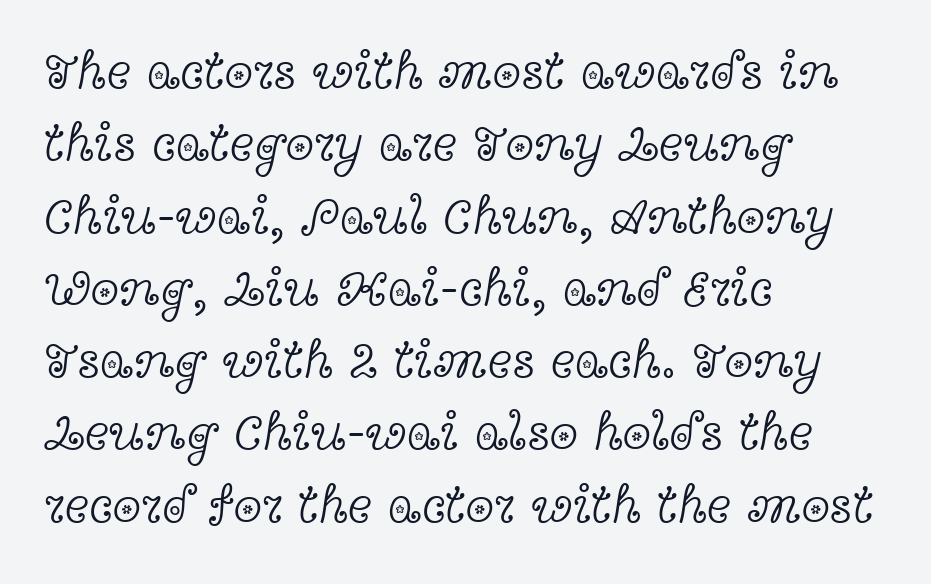
No word sits above an underline. Letter spacing: default. Nothing heavy about these letters — not bold at all. Line starts are locked; line ends wander.
